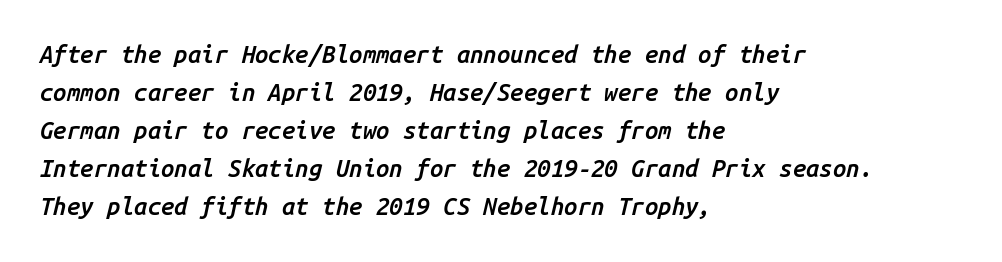
{"italic": "yes", "lean": "right", "slant_degrees": 14, "bold": "semi", "underline": "no", "align": "left", "line_spacing": "normal", "line_spacing_ratio": 1.58, "letter_spacing": "normal", "letter_spacing_em": 0.0, "glyph_px": 24}
